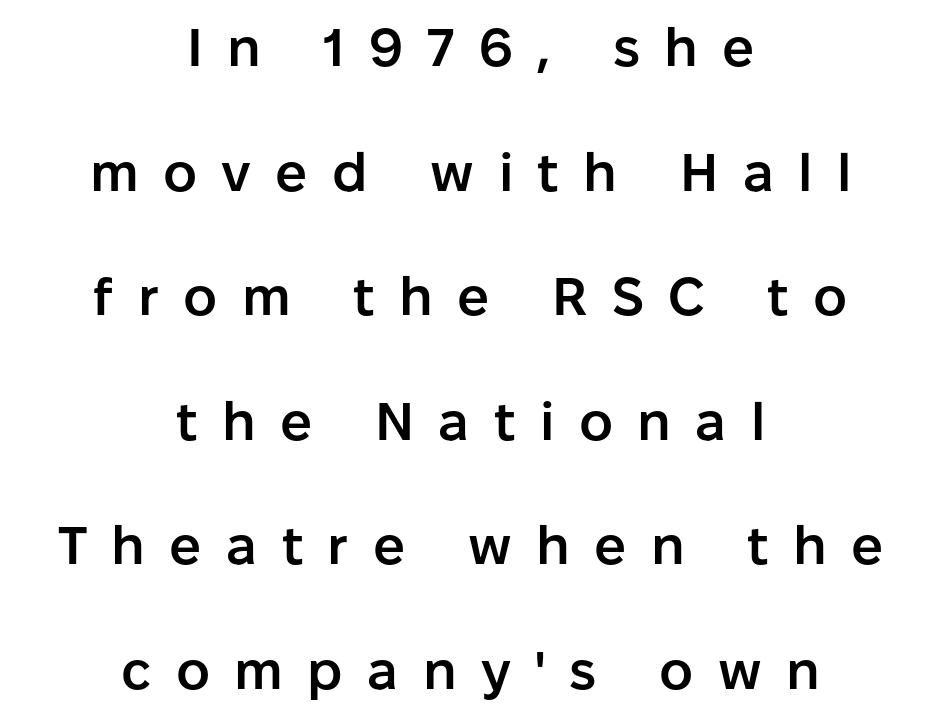
These lines have a slow, spaced-out rhythm from letter to letter. Leftover space on each line is divided equally before and after the words. Look at the bottom of the vertical strokes: they stop flat, with no serifs. Ascenders rise straight up at ninety degrees.
